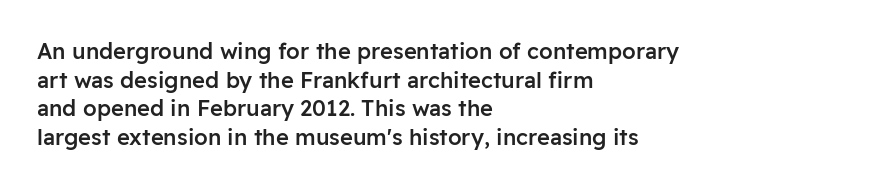
The image shows 22 px text type, upright; set left-aligned, normal line spacing (1.3x), normal letter spacing, not underlined.
